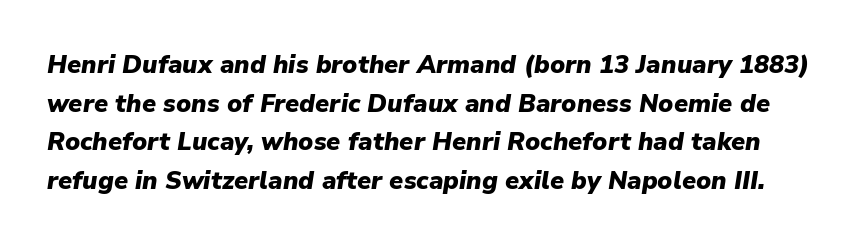
{"italic": "yes", "lean": "right", "slant_degrees": 9, "bold": "yes", "underline": "no", "line_spacing": "normal", "line_spacing_ratio": 1.55, "letter_spacing": "normal", "letter_spacing_em": 0.0, "glyph_px": 25}
